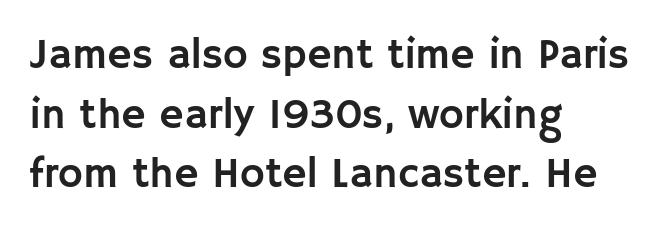
{"serif": "no", "italic": "no", "width": "normal", "stroke_contrast": "low", "x_height": "large", "monospaced": "no", "underline": "no", "align": "left", "line_spacing": "normal", "line_spacing_ratio": 1.42, "letter_spacing": "normal", "letter_spacing_em": 0.0, "glyph_px": 42}
